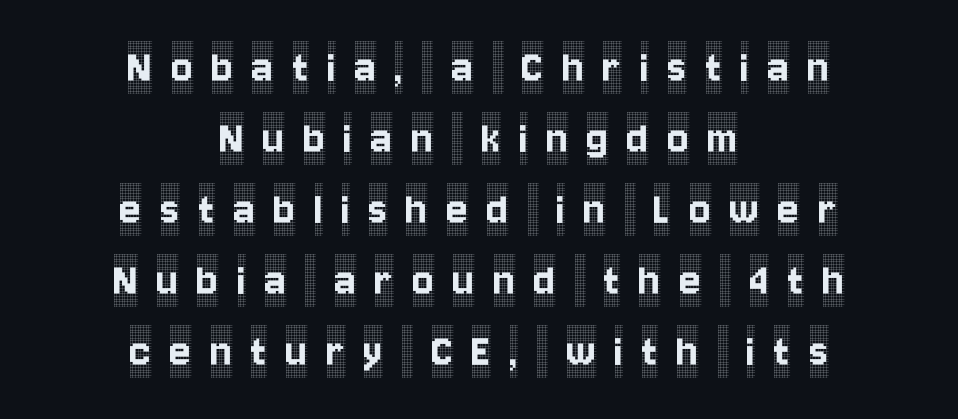
A normal amount of white space separates one row of letters from the next. Does extra space separate the letters? Yes, quite a lot of it. Typographically, this falls in the serif category. You could not count columns in this text — the font is proportionally spaced. Underline: absent. Ordinary non-slanted type is in use.
